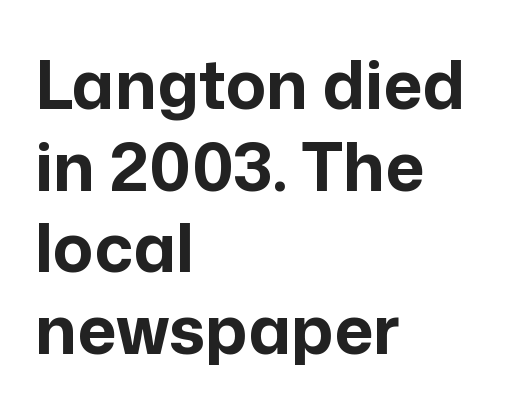
The image shows 67 px bold sans-serif type, upright; set left-aligned, line spacing 1.22x, normal letter spacing, not underlined; low stroke contrast and a medium x-height.
